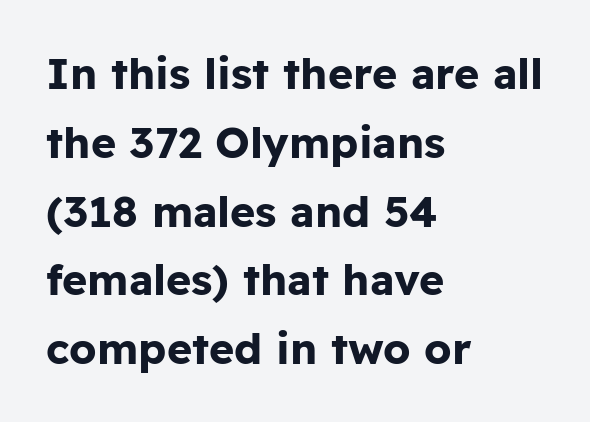
{"serif": "no", "italic": "no", "bold": "yes", "weight": "bold", "width": "normal", "stroke_contrast": "low", "x_height": "medium", "monospaced": "no", "underline": "no", "align": "left", "line_spacing": "normal", "line_spacing_ratio": 1.6, "letter_spacing": "normal", "letter_spacing_em": 0.0, "glyph_px": 43}
